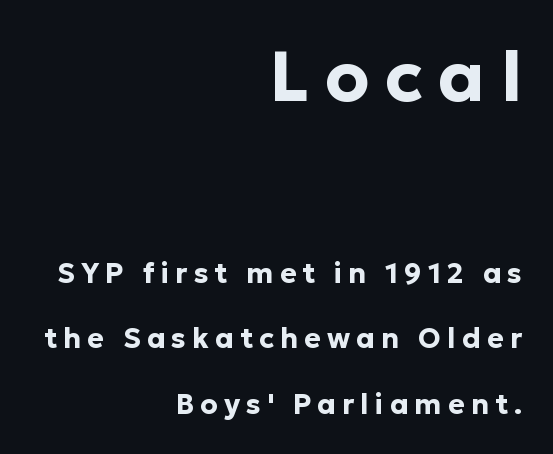
{"serif": "no", "italic": "no", "bold": "yes", "weight": "bold", "width": "normal", "stroke_contrast": "low", "x_height": "medium", "monospaced": "no", "underline": "no", "align": "right", "line_spacing": "loose", "line_spacing_ratio": 2.35, "letter_spacing": "wide", "letter_spacing_em": 0.22, "larger_block": "first", "size_ratio": 2.54, "glyph_px": 71}
